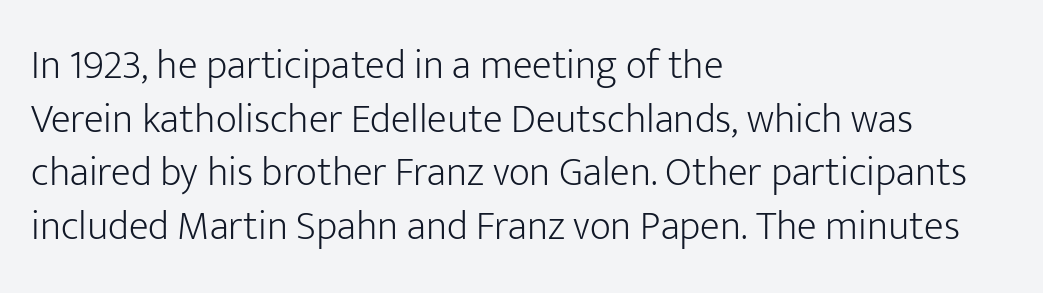
{"serif": "no", "italic": "no", "bold": "no", "weight": "light", "width": "normal", "stroke_contrast": "low", "x_height": "medium", "monospaced": "no", "underline": "no", "align": "left", "line_spacing": "normal", "line_spacing_ratio": 1.31, "letter_spacing": "normal", "letter_spacing_em": 0.0, "glyph_px": 41}
